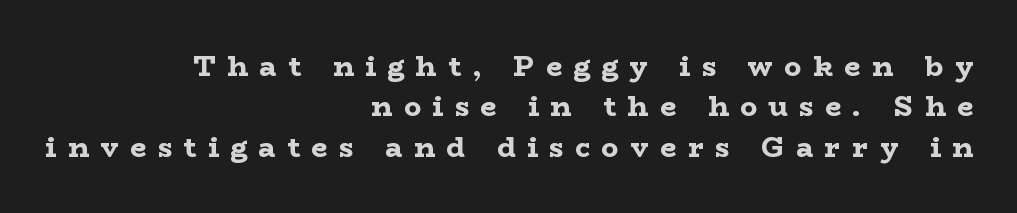
Q: Is the text bold? A: Yes.
Q: Is the text italic (slanted)? A: No, it is upright.
Q: Is the typeface a serif or a sans-serif typeface? A: Serif.
Q: Is the text underlined? A: No.
Q: How is the paragraph aligned? A: Right-aligned.
Q: Is the spacing between letters normal or unusually wide? A: Unusually wide.
Q: Is the spacing between lines tight, normal or loose? A: Normal.
Q: Width (condensed, normal, or wide)? A: Wide.
Q: Stroke contrast? A: Low.
Q: x-height? A: Medium.
Q: Monospaced? A: No.
